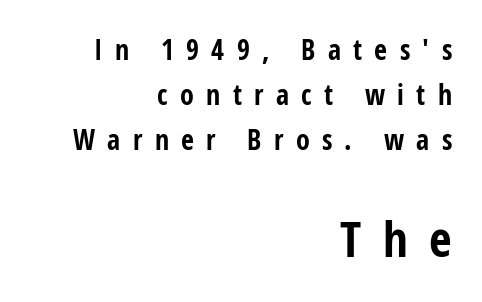
Chunky letters — that's bold for sure. Spacing between characters has been opened up far beyond the box default. The zone under the glyphs is completely vacant. Character widths vary here, with narrow letters taking less room than wide ones. The lines are quadded right. This is sans-serif lettering, the kind often seen on screens and signage.
